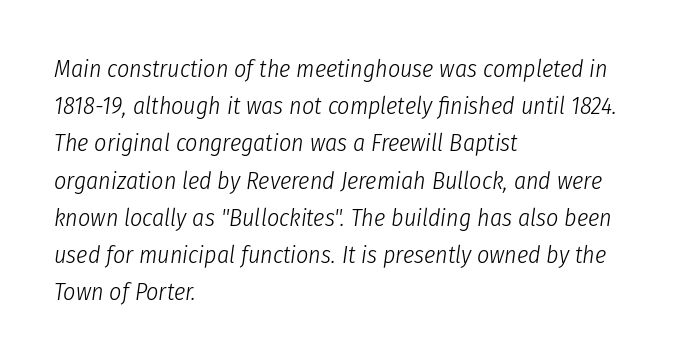
{"italic": "yes", "lean": "right", "slant_degrees": 8, "bold": "no", "underline": "no", "align": "left", "line_spacing": "normal", "line_spacing_ratio": 1.55, "letter_spacing": "normal", "letter_spacing_em": 0.0, "glyph_px": 24}
